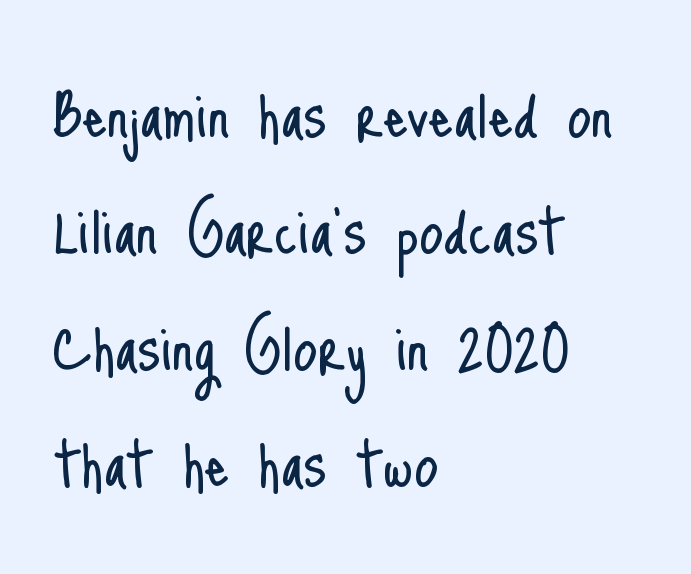
Q: Is the text bold? A: No.
Q: Is the text italic (slanted)? A: No, it is upright.
Q: Is the typeface a serif or a sans-serif typeface? A: Sans-serif.
Q: Is the text underlined? A: No.
Q: How is the paragraph aligned? A: Left-aligned.
Q: Is the spacing between letters normal or unusually wide? A: Normal.
Q: Is the spacing between lines tight, normal or loose? A: Normal.
Q: Width (condensed, normal, or wide)? A: Condensed.
Q: Stroke contrast? A: Low.
Q: x-height? A: Small.
Q: Monospaced? A: No.
